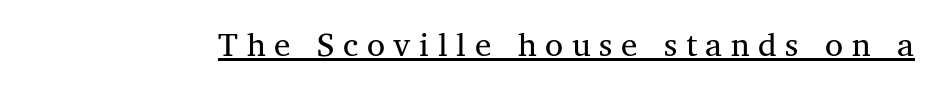
The image shows 33 px regular-weight serif type, upright; set unusually wide letter spacing (+0.26 em), underlined; medium stroke contrast and a medium x-height.
